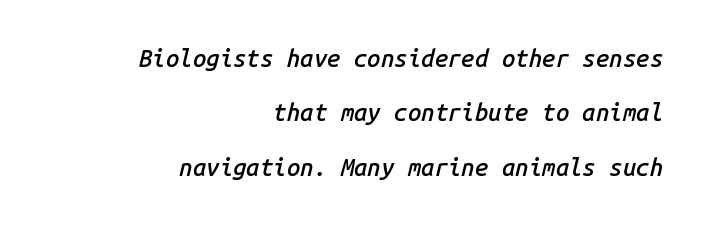
Q: Is the text bold? A: Semi-bold.
Q: Is the text italic (slanted)? A: Yes, it leans right by about 14 degrees.
Q: Is the text underlined? A: No.
Q: How is the paragraph aligned? A: Right-aligned.
Q: Is the spacing between letters normal or unusually wide? A: Normal.
Q: Is the spacing between lines tight, normal or loose? A: Loose.
